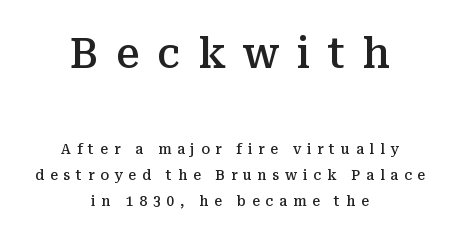
The image shows 42 px semibold serif type, upright; set centered, line spacing 1.87x, unusually wide letter spacing (+0.41 em), not underlined; the first (top) block is 3.0x larger; medium stroke contrast and a medium x-height.
